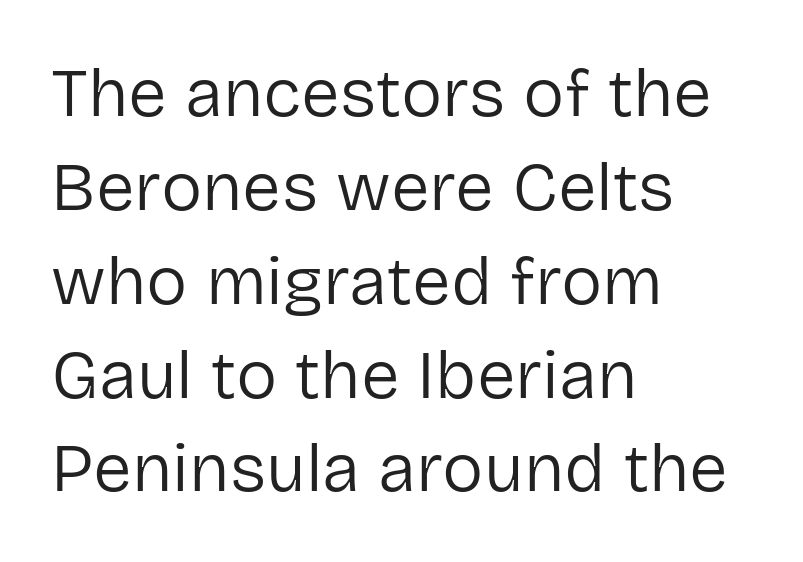
The image shows 69 px regular-weight sans-serif type, upright; set left-aligned, normal line spacing (1.36x), normal letter spacing, not underlined; low stroke contrast and a medium x-height.
